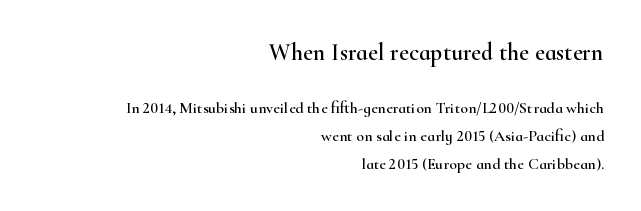
The image shows 24 px text type, upright; set right-aligned, line spacing 1.74x, normal letter spacing, not underlined; the first (top) block is 1.5x larger.
